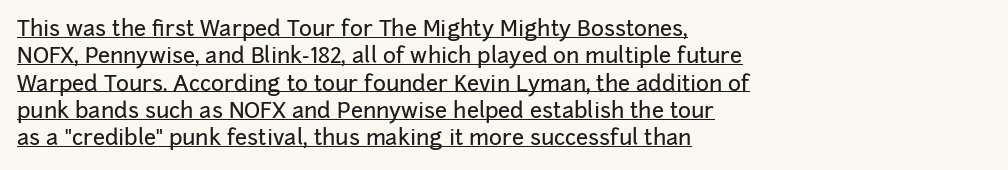
{"italic": "no", "underline": "yes", "align": "left", "line_spacing_ratio": 1.24, "letter_spacing": "normal", "letter_spacing_em": 0.0, "glyph_px": 22}
